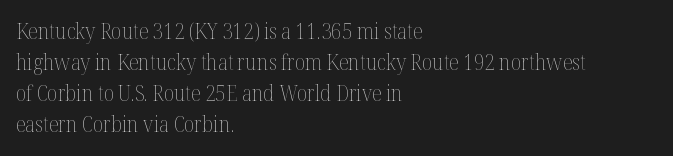
Q: Is the text bold? A: No.
Q: Is the text italic (slanted)? A: No, it is upright.
Q: Is the text underlined? A: No.
Q: How is the paragraph aligned? A: Left-aligned.
Q: Is the spacing between letters normal or unusually wide? A: Normal.
Q: Is the spacing between lines tight, normal or loose? A: Normal.
